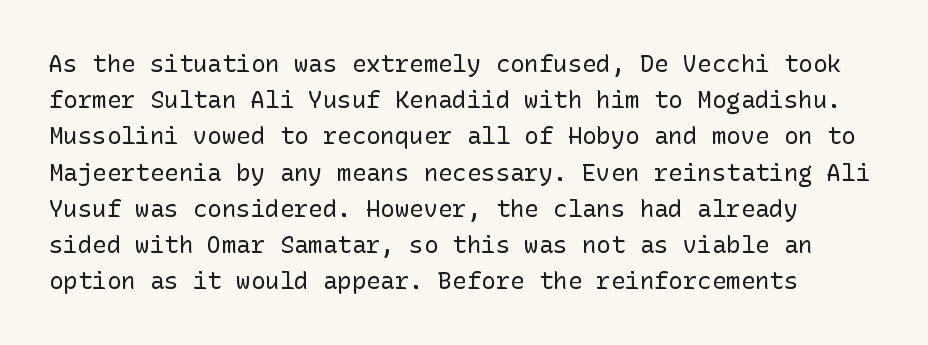
Students, note that the glyphs here touch the page at normal intervals. Notice how the stems are strictly vertical — no italics here. This reads as an unemphasized weight, regular at the heaviest. In terms of leading, this rendering sits right in the middle. The string is rendered with underlining switched off.
